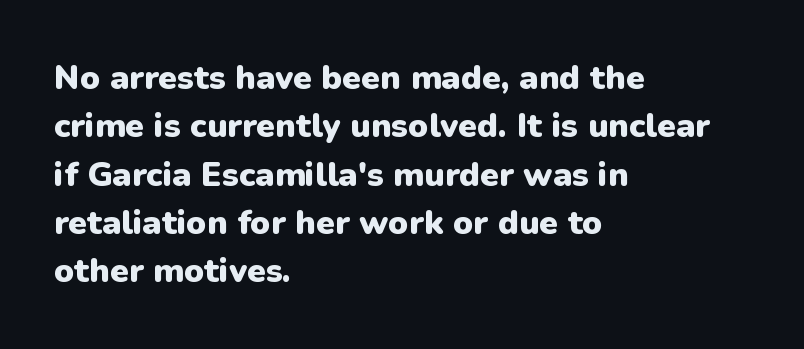
Unlike italic type, these characters show no tilt at all. Varying glyph widths throughout — classic text-font behaviour. Nobody drew a line under any word here. To sum up the face: it is a sans, with no serifs.
